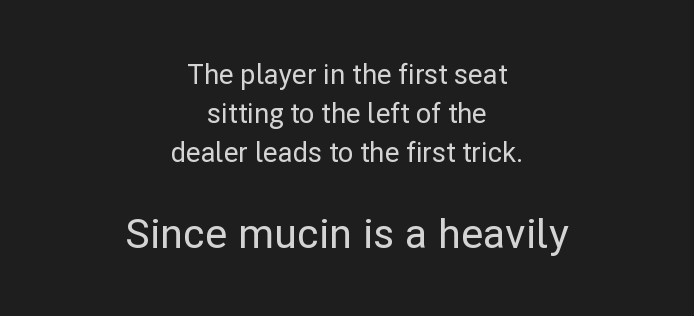
The image shows 41 px sans-serif type, upright; set centered, normal line spacing (1.45x), normal letter spacing, not underlined; the second (bottom) block is 1.52x larger; low stroke contrast and a medium x-height.
